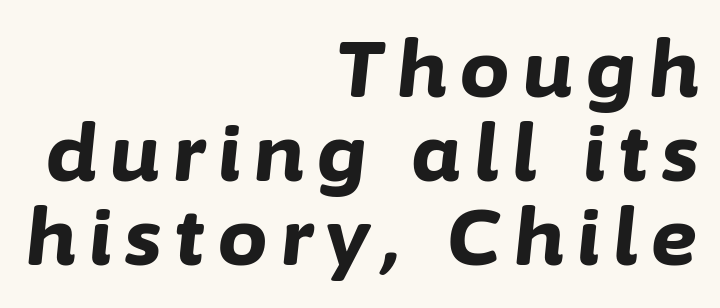
{"italic": "yes", "lean": "right", "slant_degrees": 6, "bold": "yes", "weight": "bold", "width": "normal", "stroke_contrast": "low", "x_height": "medium", "monospaced": "no", "underline": "no", "align": "right", "line_spacing": "tight", "line_spacing_ratio": 1.08, "glyph_px": 78}
